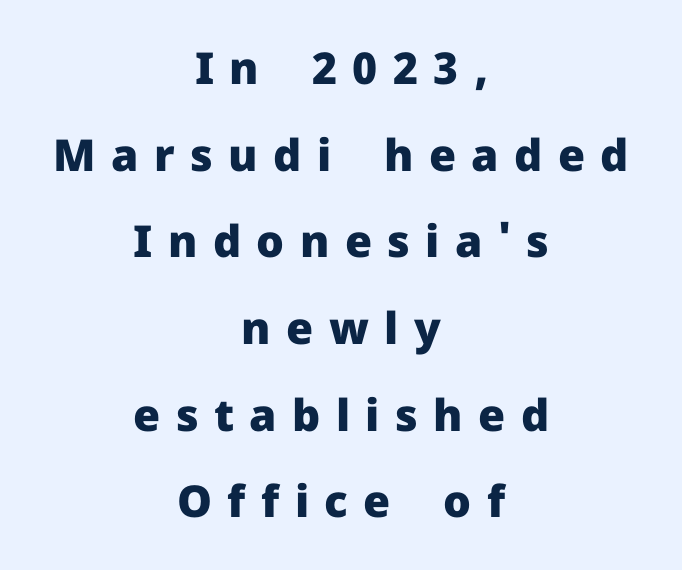
I'd describe the lettering as bold — thick and assertive. The face used here is a sans, in the tradition of grotesques and geometrics. If you folded the block vertically in half, each line would mirror itself in length. The space directly below the letters is spotless. Proportional: the letters do not fall into vertical columns. Quick note: not italic, upright.
